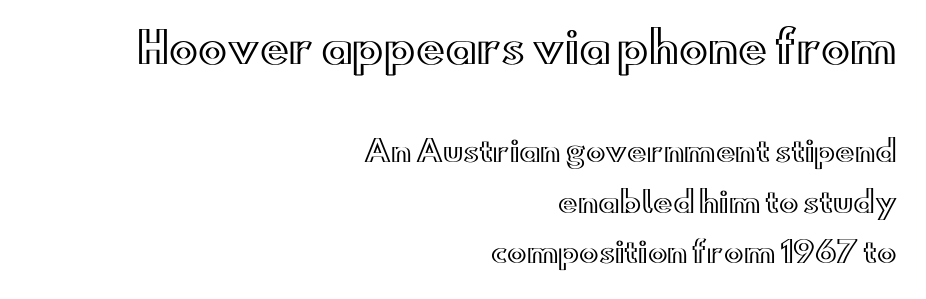
{"italic": "no", "width": "wide", "x_height": "small", "monospaced": "no", "underline": "no", "align": "right", "line_spacing_ratio": 1.74, "letter_spacing": "normal", "letter_spacing_em": 0.0, "larger_block": "first", "size_ratio": 1.48, "glyph_px": 43}
